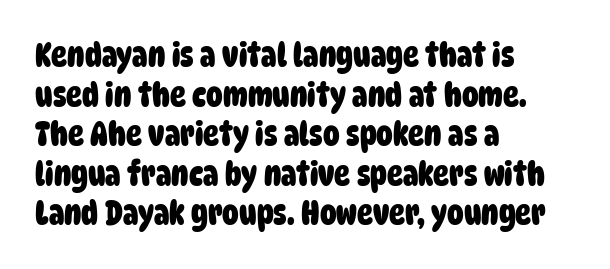
{"serif": "no", "bold": "yes", "weight": "heavy", "width": "condensed", "stroke_contrast": "low", "x_height": "large", "monospaced": "no", "underline": "no", "align": "left", "line_spacing_ratio": 1.2, "letter_spacing": "normal", "letter_spacing_em": 0.0, "glyph_px": 33}
